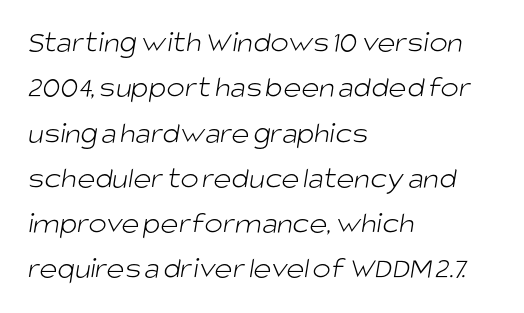
{"serif": "no", "bold": "no", "weight": "light", "width": "normal", "stroke_contrast": "low", "x_height": "large", "monospaced": "no", "underline": "no", "align": "left", "line_spacing": "normal", "line_spacing_ratio": 1.46, "letter_spacing": "normal", "letter_spacing_em": 0.0, "glyph_px": 31}
